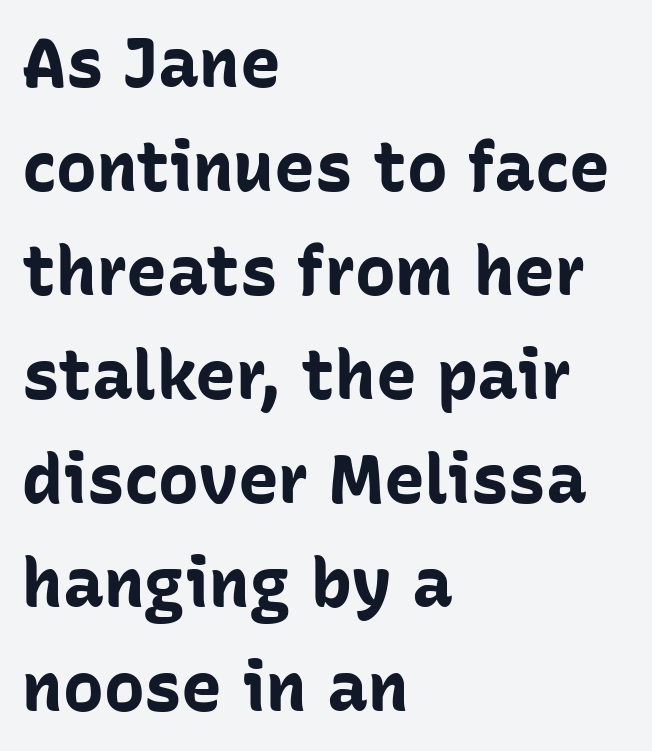
Nobody touched the tracking dial on this one. The line-height multiplier appears to be the usual default. These lines stack with their left ends in a neat column. I'd describe the lettering as bold — thick and assertive. Grotesque or geometric, the face here clearly has no serifs. When letters stand straight like this, we call the style roman or upright.
